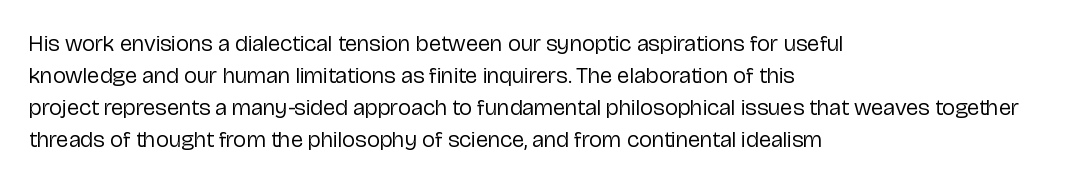
Caption: standard tracking, unaltered. Does the leading feel generous? No, just average. The lines are quadded left. Check the space under the baseline: it is left empty.
